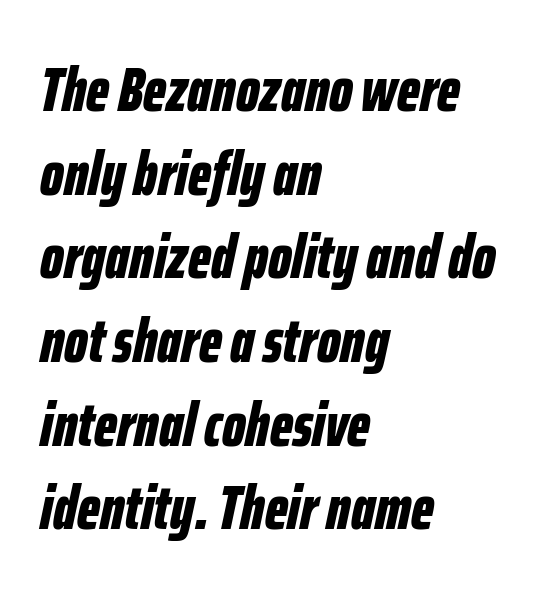
Character widths vary here, with narrow letters taking less room than wide ones. Weight: bold. The paragraph shown leans on its left margin. Descenders are the only things crossing below the line. This sample uses an oblique cut, with every glyph tilted off the vertical. The face used here is rendered with its standard letterfit.
